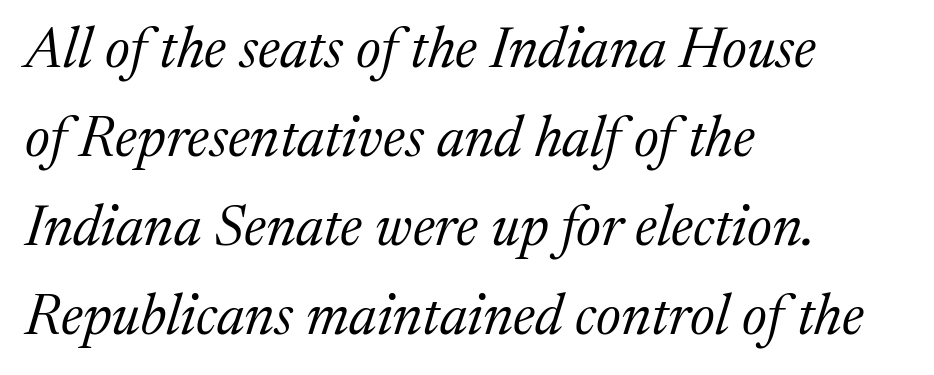
In terms of leading, this rendering sits right in the middle. Glyph-to-glyph distance matches everyday printed text. The specimen omits any rule beneath the text block's lines. Weight class: somewhere from thin through regular. Old-style or modern, the face here clearly has serifs.
